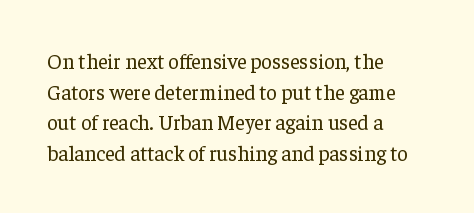
Q: Is the text bold? A: No.
Q: Is the text italic (slanted)? A: No, it is upright.
Q: Is the text underlined? A: No.
Q: How is the paragraph aligned? A: Left-aligned.
Q: Is the spacing between letters normal or unusually wide? A: Normal.
Q: Is the spacing between lines tight, normal or loose? A: Normal.
